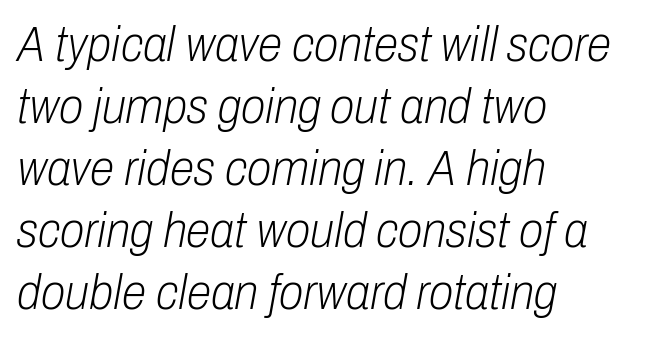
Letter spacing: default. Nothing heavy about these letters — not bold at all. The zone under the glyphs is completely vacant. This sample is left-justified, so line endings fall wherever the words run out. The passage shown is typed in a proportional face where columns would drift. Compared with ordinary roman type, these characters are visibly tilted.
